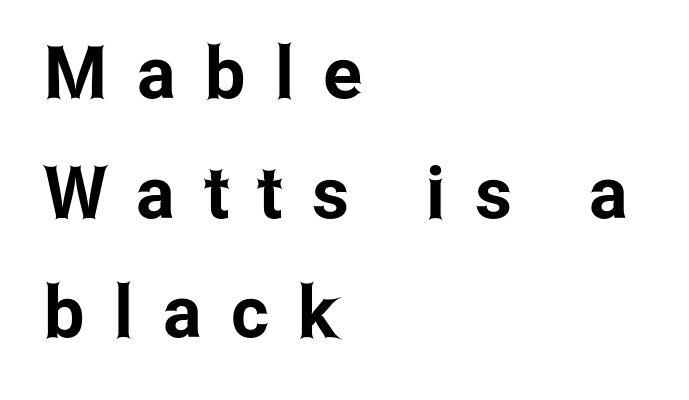
{"serif": "no", "italic": "no", "width": "condensed", "stroke_contrast": "low", "x_height": "medium", "monospaced": "no", "underline": "no", "align": "left", "line_spacing": "normal", "line_spacing_ratio": 1.66, "letter_spacing": "wide", "letter_spacing_em": 0.41, "glyph_px": 72}
